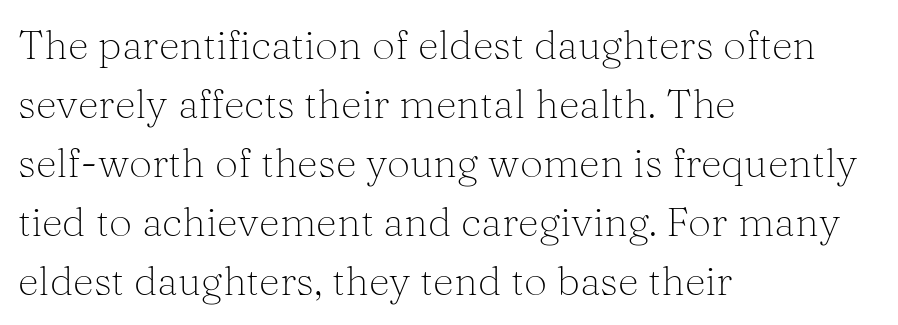
The image shows 41 px light serif type, upright; set left-aligned, normal line spacing (1.44x), normal letter spacing, not underlined; medium stroke contrast and a medium x-height.
